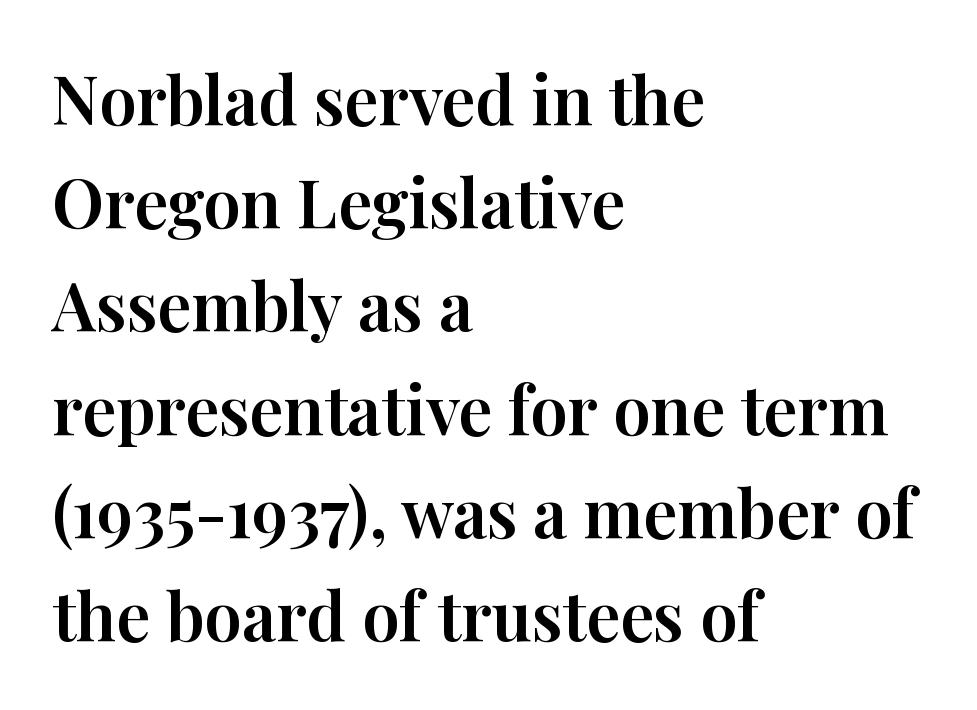
The image shows 67 px serif type, upright; set left-aligned, normal line spacing (1.54x), normal letter spacing, not underlined; high stroke contrast and a medium x-height.
